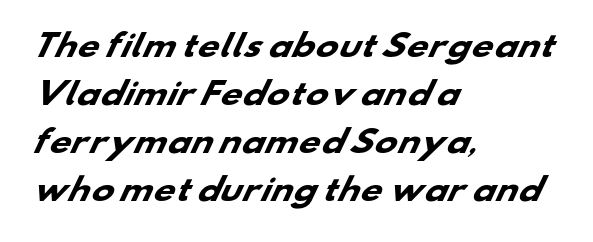
The image shows 30 px heavy, wide sans-serif type; set left-aligned, normal line spacing (1.6x), normal letter spacing, not underlined; low stroke contrast and a small x-height.
